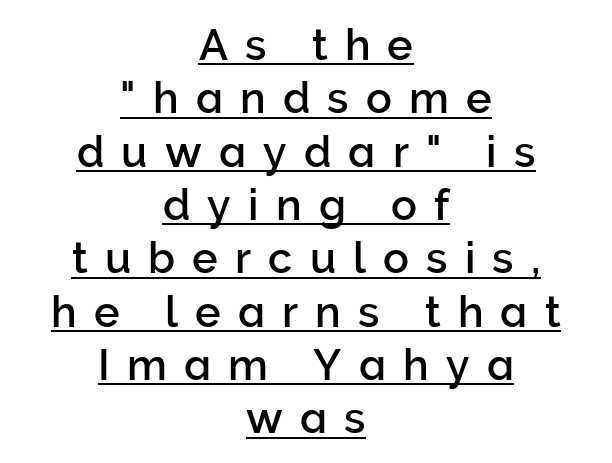
{"serif": "no", "italic": "no", "width": "normal", "stroke_contrast": "low", "x_height": "medium", "monospaced": "no", "underline": "yes", "align": "center", "line_spacing_ratio": 1.24, "letter_spacing": "wide", "letter_spacing_em": 0.4, "glyph_px": 43}
